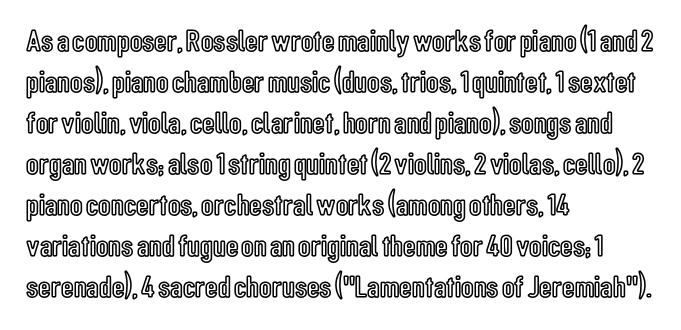
The image shows 31 px condensed type, upright; set left-aligned, normal line spacing (1.32x), normal letter spacing, not underlined; a medium x-height.
